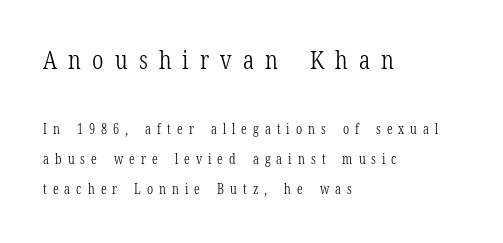
The image shows 26 px text type, upright; set left-aligned, loose line spacing (2.16x), unusually wide letter spacing (+0.43 em), not underlined; the first (top) block is 1.86x larger.
